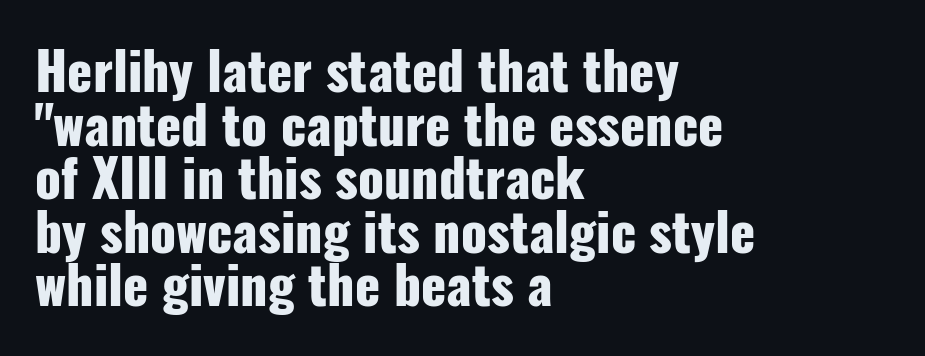
Q: Is the text bold? A: Yes.
Q: Is the text italic (slanted)? A: No, it is upright.
Q: Is the typeface a serif or a sans-serif typeface? A: Sans-serif.
Q: Is the text underlined? A: No.
Q: How is the paragraph aligned? A: Left-aligned.
Q: Is the spacing between letters normal or unusually wide? A: Normal.
Q: Is the spacing between lines tight, normal or loose? A: Tight.
Q: Width (condensed, normal, or wide)? A: Condensed.
Q: Stroke contrast? A: Low.
Q: x-height? A: Medium.
Q: Monospaced? A: No.
